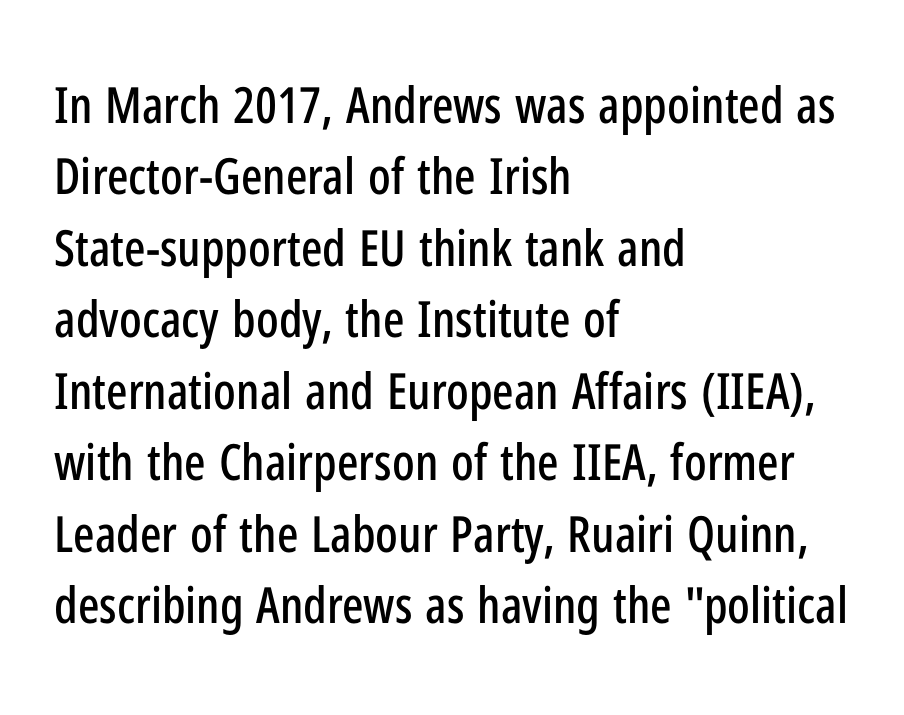
The image shows 50 px condensed sans-serif type, upright; set left-aligned, normal line spacing (1.43x), normal letter spacing, not underlined; low stroke contrast and a medium x-height.
